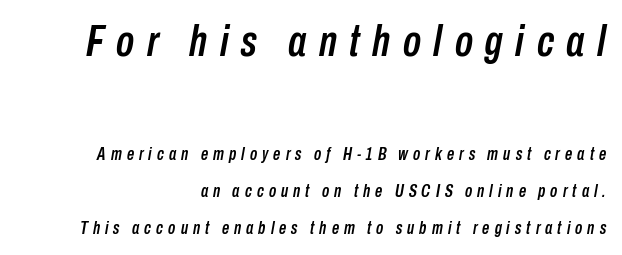
Q: Is the text italic (slanted)? A: Yes, it leans right by about 10 degrees.
Q: Is the text underlined? A: No.
Q: How is the paragraph aligned? A: Right-aligned.
Q: Is the spacing between letters normal or unusually wide? A: Unusually wide.
Q: Is the spacing between lines tight, normal or loose? A: Loose.
Q: Which block of text is set in a larger size, the first (top) or the second (bottom)? A: The first (top) one.
Q: Width (condensed, normal, or wide)? A: Condensed.
Q: Stroke contrast? A: Low.
Q: x-height? A: Medium.
Q: Monospaced? A: No.
